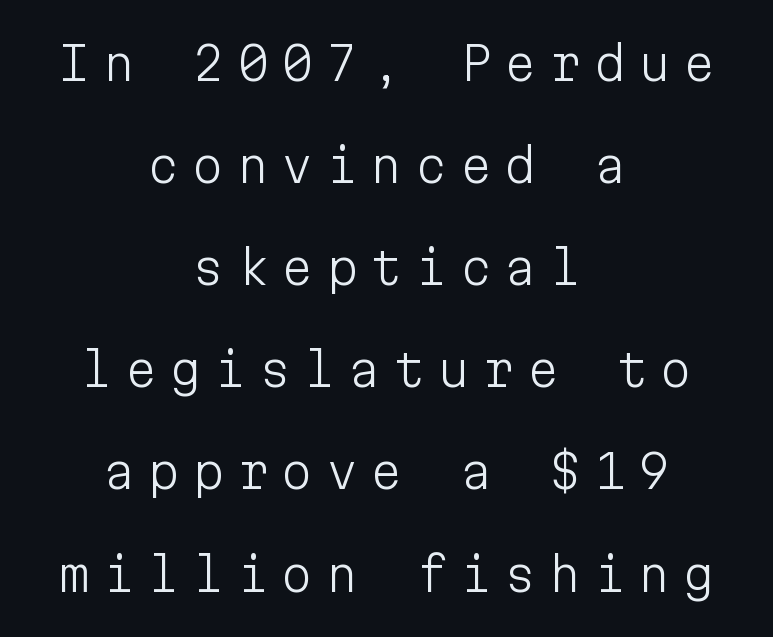
{"serif": "no", "italic": "no", "bold": "no", "weight": "light", "width": "normal", "stroke_contrast": "low", "x_height": "medium", "monospaced": "yes", "underline": "no", "align": "center", "line_spacing": "loose", "line_spacing_ratio": 2.22, "letter_spacing": "wide", "letter_spacing_em": 0.27, "glyph_px": 46}
